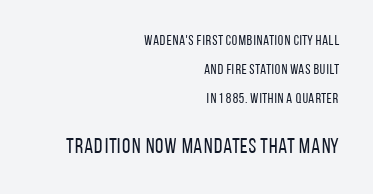
These two chunks differ in scale, with the bottom chunk taking the larger measure. Rendered with straight, roman letterforms. Glyph-to-glyph distance matches everyday printed text. Interline gaps are noticeably wide in this sample.
